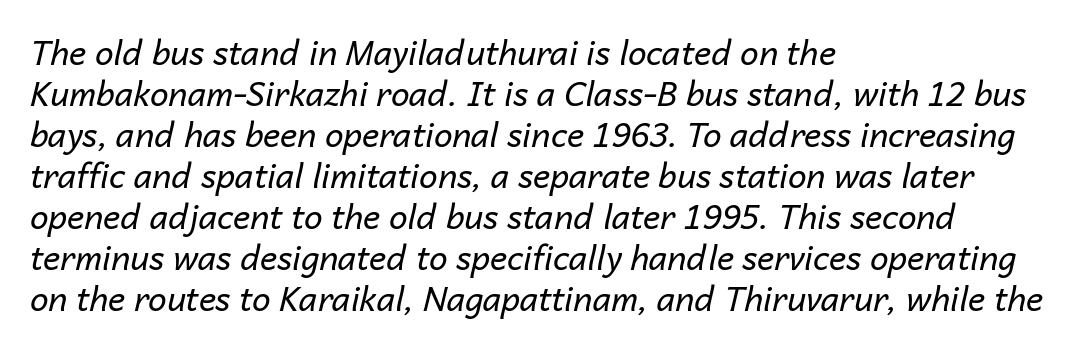
Rule under the text: the space is simply empty. Each word holds together tightly as a unit, with standard inter-letter gaps. The specimen reads as italic at a glance. The ragged edge is on the right, which tells us the setting is flush left. The rendering uses natural spacing where letterforms have individual widths.
